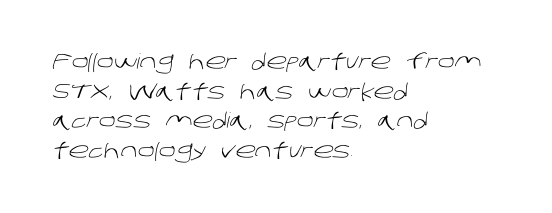
The image shows 21 px text type; set left-aligned, normal line spacing (1.41x), normal letter spacing, not underlined.
